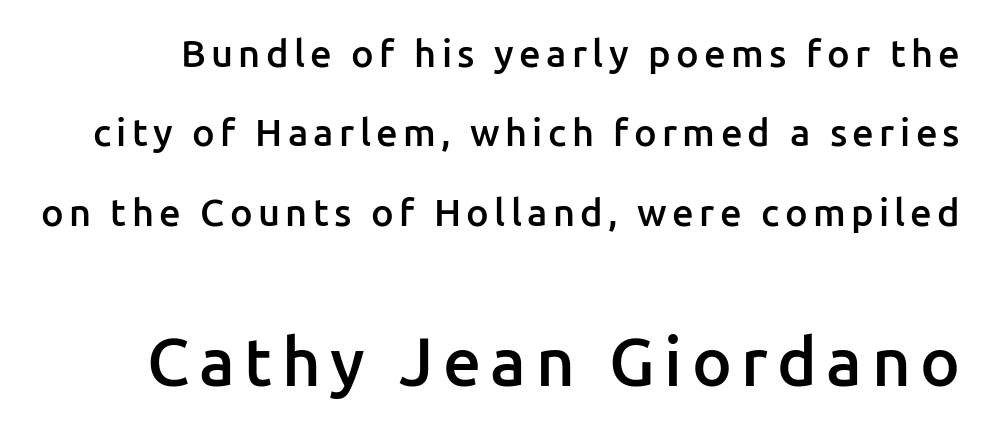
Q: Is the text bold? A: Semi-bold.
Q: Is the text italic (slanted)? A: No, it is upright.
Q: Is the typeface a serif or a sans-serif typeface? A: Sans-serif.
Q: Is the text underlined? A: No.
Q: Is the spacing between lines tight, normal or loose? A: Loose.
Q: Which block of text is set in a larger size, the first (top) or the second (bottom)? A: The second (bottom) one.
Q: Width (condensed, normal, or wide)? A: Normal.
Q: Stroke contrast? A: Low.
Q: x-height? A: Medium.
Q: Monospaced? A: No.
